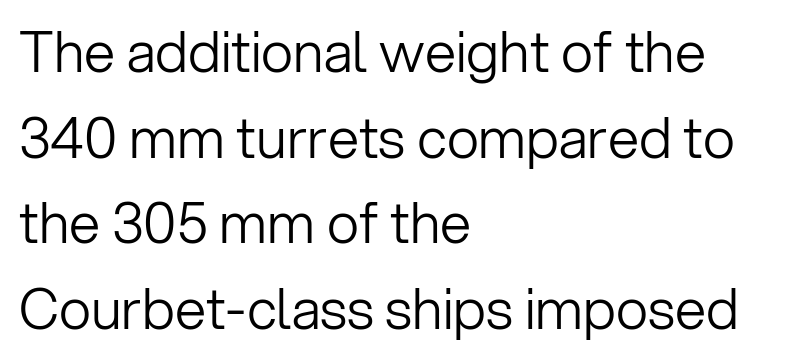
{"serif": "no", "italic": "no", "bold": "no", "weight": "light", "width": "normal", "stroke_contrast": "low", "x_height": "medium", "monospaced": "no", "underline": "no", "align": "left", "line_spacing": "normal", "line_spacing_ratio": 1.53, "letter_spacing": "normal", "letter_spacing_em": 0.0, "glyph_px": 56}
